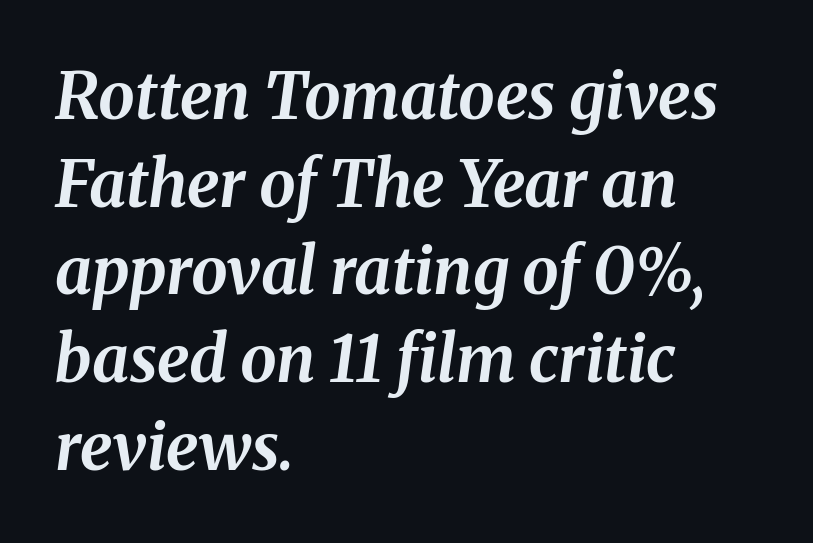
{"italic": "yes", "lean": "right", "slant_degrees": 8, "bold": "yes", "weight": "bold", "width": "normal", "stroke_contrast": "medium", "x_height": "medium", "monospaced": "no", "underline": "no", "align": "left", "line_spacing": "normal", "line_spacing_ratio": 1.35, "letter_spacing": "normal", "letter_spacing_em": 0.0, "glyph_px": 65}
